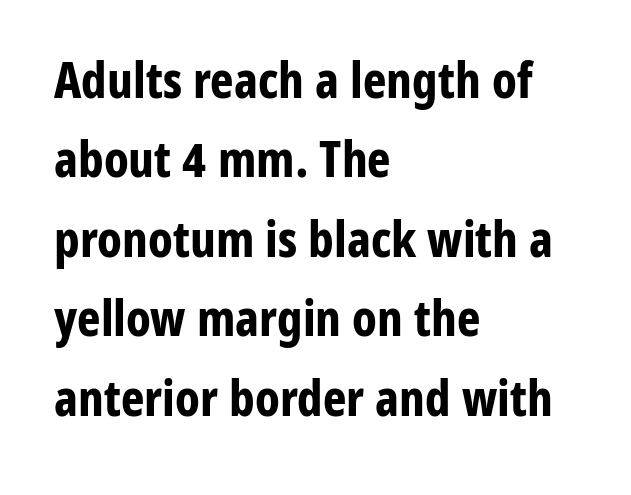
Weight: bold. Rendered with straight, roman letterforms. Descenders hang freely into open space. Inter-character spacing is left at the font's built-in metrics. In CSS terms this would be text-align: left. Evenly set lines give the paragraph a standard silhouette.
